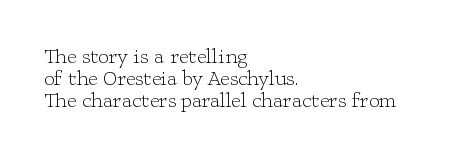
{"italic": "no", "bold": "no", "underline": "no", "align": "left", "line_spacing": "tight", "line_spacing_ratio": 1.04, "letter_spacing": "normal", "letter_spacing_em": 0.0, "glyph_px": 21}
